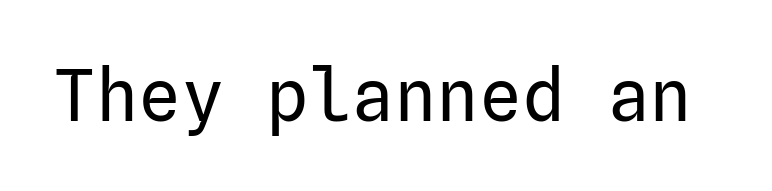
Typographically, this falls in the sans-serif category. On a weight scale, this lands at 450 or below. Words appear dense and cohesive because spacing is normal. Italic: no, the glyphs are upright roman. The strip under each line holds only bare page.
